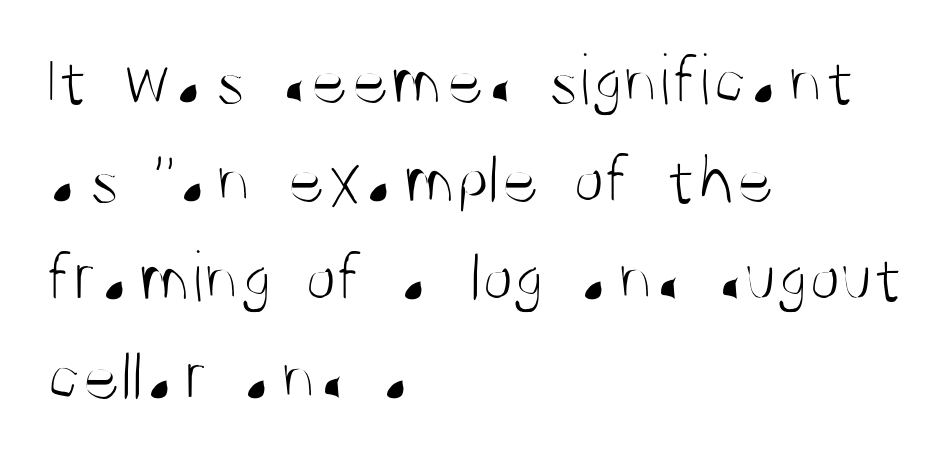
The image shows 73 px light, condensed sans-serif type, upright; set left-aligned, normal line spacing (1.35x), normal letter spacing, not underlined; medium stroke contrast and a large x-height.
